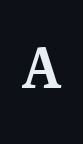
Q: Is the text bold? A: Semi-bold.
Q: Is the text italic (slanted)? A: No, it is upright.
Q: Is the typeface a serif or a sans-serif typeface? A: Serif.
Q: Is the text underlined? A: No.
Q: Width (condensed, normal, or wide)? A: Normal.
Q: x-height? A: Medium.
Q: Monospaced? A: No.
